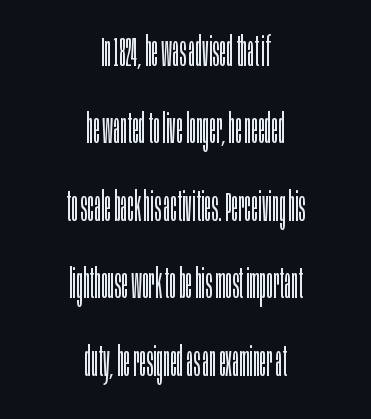
{"serif": "no", "italic": "no", "bold": "no", "weight": "light", "width": "condensed", "stroke_contrast": "low", "x_height": "large", "monospaced": "no", "underline": "no", "align": "center", "line_spacing_ratio": 1.89, "letter_spacing": "normal", "letter_spacing_em": 0.0, "glyph_px": 41}
